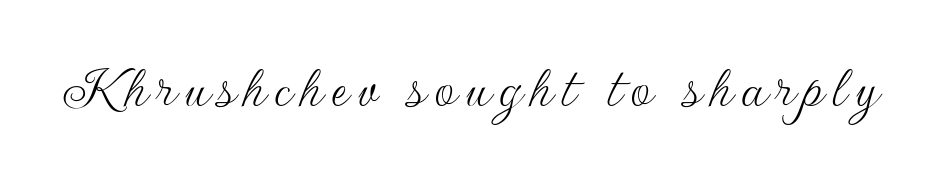
{"serif": "no", "bold": "no", "weight": "thin", "width": "normal", "stroke_contrast": "low", "x_height": "small", "monospaced": "no", "underline": "no", "glyph_px": 64}
